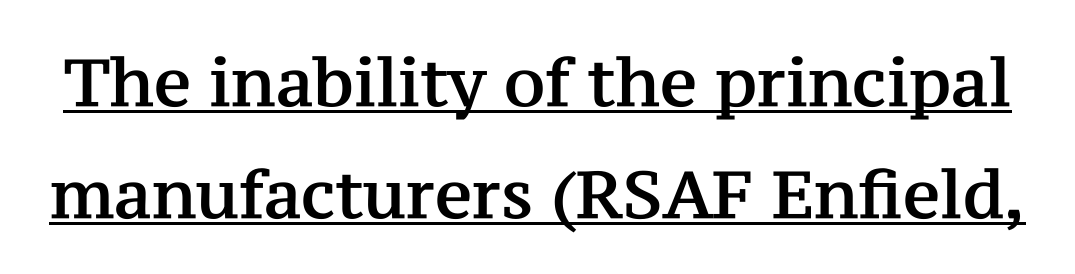
Notice how descenders clear the ascenders below comfortably — that's standard leading. Style check: upright. Compared with undecorated copy, this sample adds a rule below the words. A serif font was chosen for this passage. Spacing between characters is what you'd get straight out of the box. Here the designer chose a conventional face with non-uniform glyph widths.
